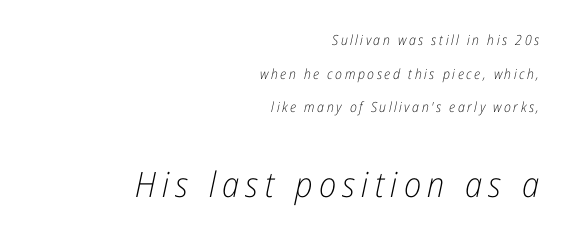
Q: Is the text bold? A: No.
Q: Is the text italic (slanted)? A: Yes, it leans right by about 12 degrees.
Q: Is the text underlined? A: No.
Q: How is the paragraph aligned? A: Right-aligned.
Q: Is the spacing between lines tight, normal or loose? A: Loose.
Q: Which block of text is set in a larger size, the first (top) or the second (bottom)? A: The second (bottom) one.
Q: Width (condensed, normal, or wide)? A: Condensed.
Q: Stroke contrast? A: Low.
Q: x-height? A: Medium.
Q: Monospaced? A: No.
